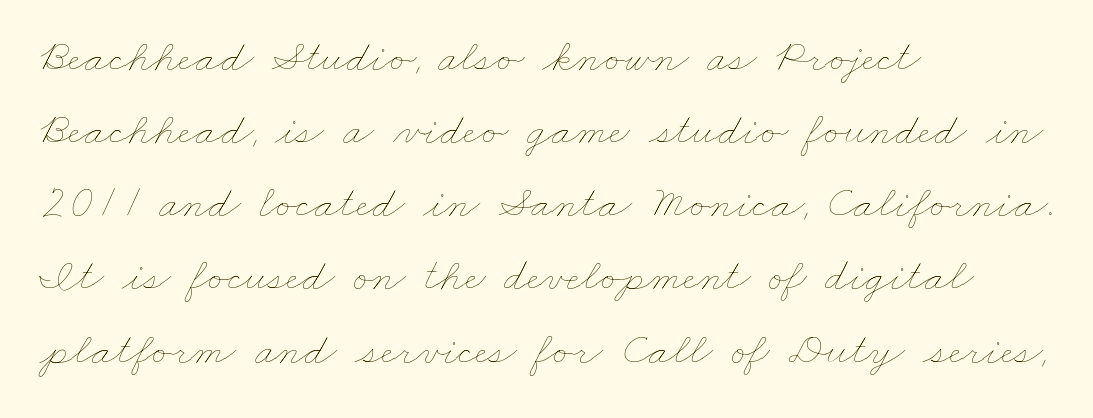
{"bold": "no", "weight": "thin", "width": "wide", "stroke_contrast": "low", "x_height": "small", "monospaced": "no", "underline": "no", "align": "left", "line_spacing": "normal", "line_spacing_ratio": 1.59, "letter_spacing": "normal", "letter_spacing_em": 0.0, "glyph_px": 46}
